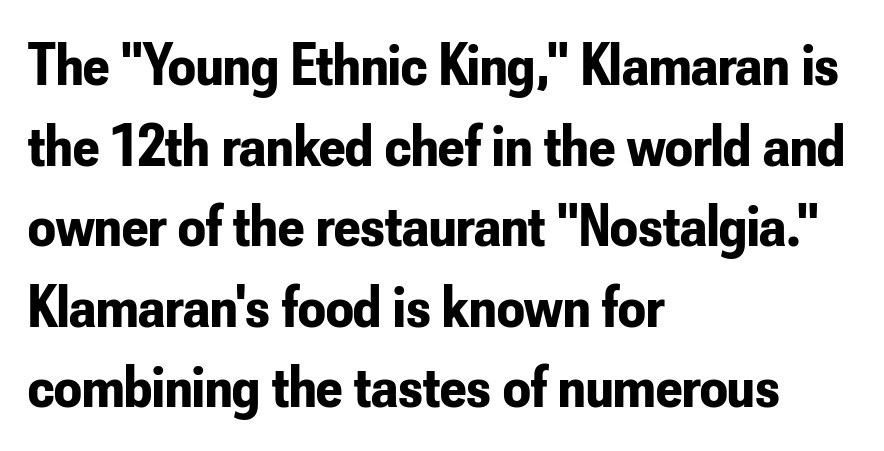
{"serif": "no", "italic": "no", "bold": "yes", "weight": "bold", "width": "condensed", "stroke_contrast": "low", "x_height": "small", "monospaced": "no", "underline": "no", "align": "left", "line_spacing": "normal", "line_spacing_ratio": 1.32, "letter_spacing": "normal", "letter_spacing_em": 0.0, "glyph_px": 61}
